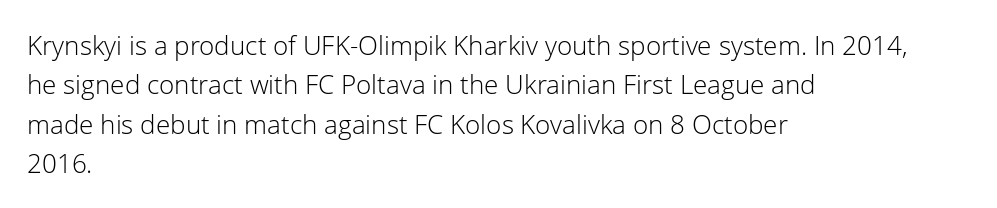
A typesetter would mark this as roman, not italic. Does the leading feel generous? No, just average. The typesetter chose a ragged-right arrangement here. The gaps between neighbouring characters are ordinary and unremarkable. Is this a heavy cut? Hardly; it is regular or lighter. The space directly below the letters is spotless.
